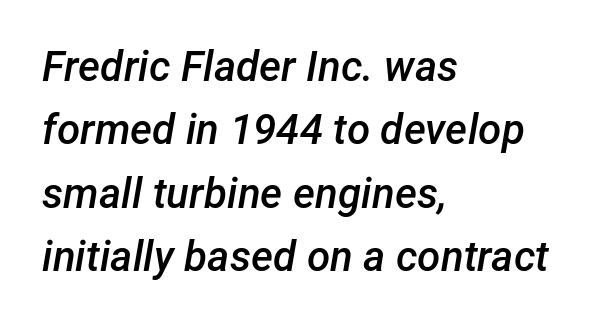
The setting favours the left margin, as ordinary paragraphs usually do. Decoration check: the copy has no underline. Weight check: semibold — heavier than regular, not quite bold. This is oblique type, the kind used for emphasis or titles. A typesetter would call this proportional, since set widths differ per character.
